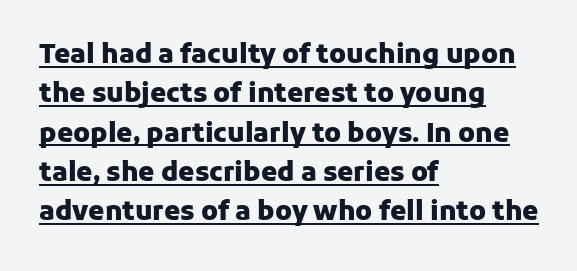
The image shows 26 px bold type, upright; set left-aligned, normal line spacing (1.51x), normal letter spacing, underlined.
